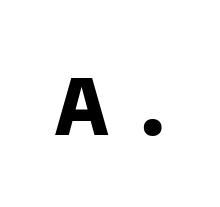
Varying glyph widths throughout — classic text-font behaviour. When letters stand straight like this, we call the style roman or upright. Inter-character spacing is expanded well beyond the font's built-in metrics. The glyphs have the mass of a bold cut. This rendering employs a face without finishing strokes, i.e., a sans-serif.
